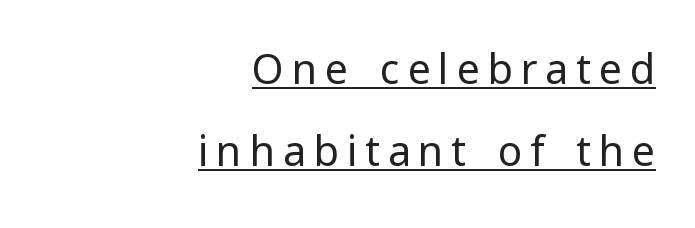
Q: Is the text bold? A: No.
Q: Is the text italic (slanted)? A: No, it is upright.
Q: Is the typeface a serif or a sans-serif typeface? A: Sans-serif.
Q: Is the text underlined? A: Yes.
Q: How is the paragraph aligned? A: Right-aligned.
Q: Is the spacing between lines tight, normal or loose? A: Loose.
Q: Width (condensed, normal, or wide)? A: Normal.
Q: Stroke contrast? A: Low.
Q: x-height? A: Medium.
Q: Monospaced? A: No.
